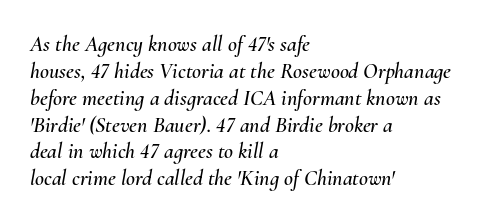
The image shows 22 px text type, italic (leaning right); set left-aligned, line spacing 1.22x, normal letter spacing, not underlined.
